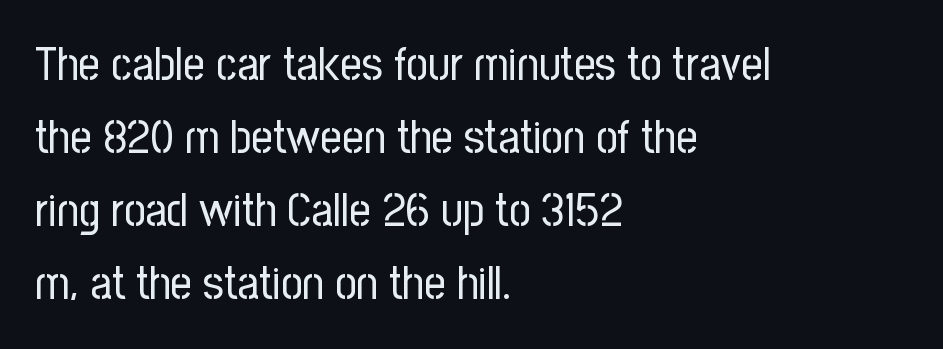
The space between consecutive lines is moderate. The face used here is rendered with its standard letterfit. Is there any slant? The stems are plumb. Where is the straight margin? On the left. The characters display no serif detailing; their extremities are plain.
